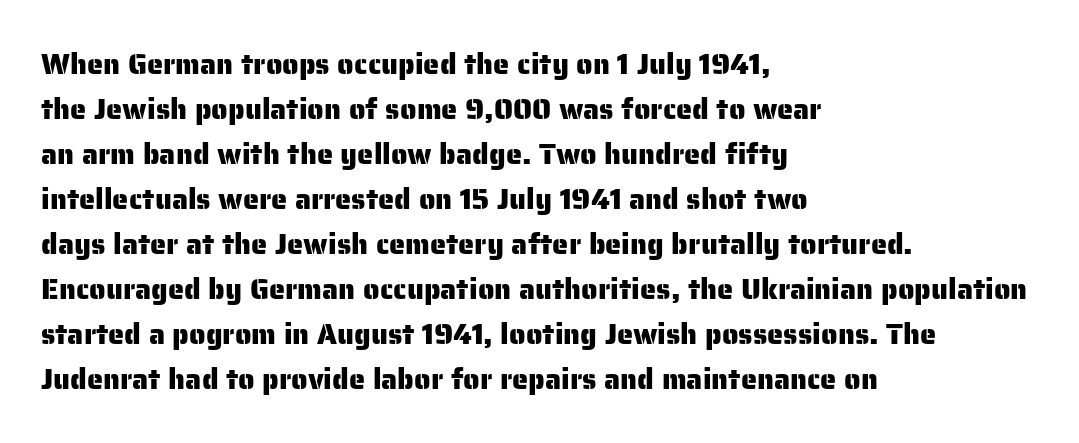
The image shows 29 px sans-serif type, upright; set left-aligned, normal line spacing (1.55x), normal letter spacing, not underlined; low stroke contrast and a medium x-height.
